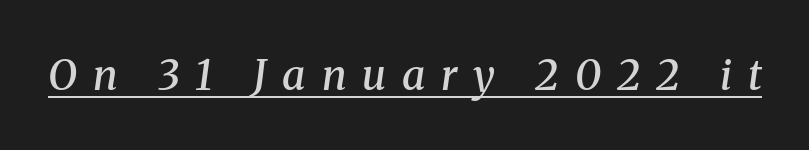
{"serif": "yes", "italic": "yes", "lean": "right", "slant_degrees": 8, "bold": "semi", "weight": "semibold", "width": "normal", "stroke_contrast": "medium", "x_height": "medium", "monospaced": "no", "underline": "yes", "letter_spacing": "wide", "letter_spacing_em": 0.38, "glyph_px": 42}
